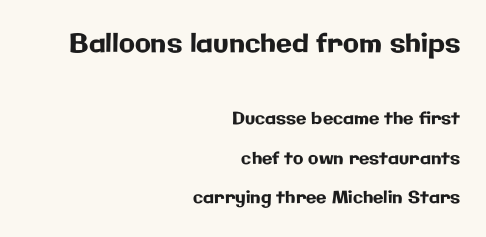
{"italic": "no", "underline": "no", "align": "right", "line_spacing": "loose", "line_spacing_ratio": 2.32, "letter_spacing": "normal", "letter_spacing_em": 0.0, "larger_block": "first", "size_ratio": 1.53, "glyph_px": 26}
